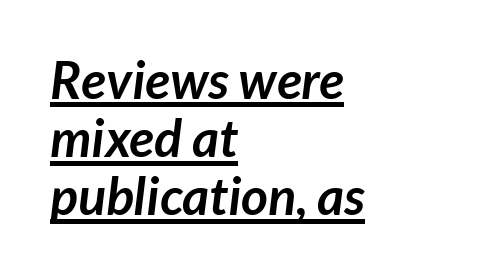
Q: Is the text bold? A: Yes.
Q: Is the typeface a serif or a sans-serif typeface? A: Sans-serif.
Q: Is the text underlined? A: Yes.
Q: How is the paragraph aligned? A: Left-aligned.
Q: Is the spacing between letters normal or unusually wide? A: Normal.
Q: Is the spacing between lines tight, normal or loose? A: Tight.
Q: Width (condensed, normal, or wide)? A: Normal.
Q: Stroke contrast? A: Low.
Q: x-height? A: Medium.
Q: Monospaced? A: No.
